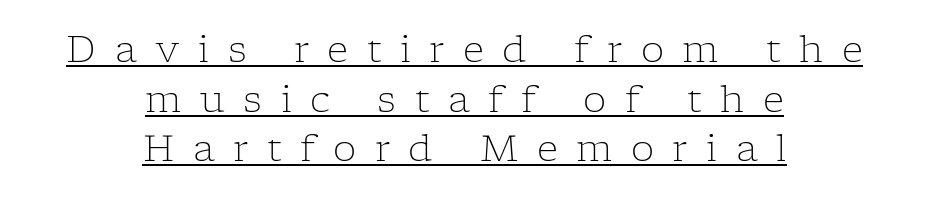
The image shows 37 px light serif type, upright; set centered, normal line spacing (1.34x), unusually wide letter spacing (+0.5 em), underlined; low stroke contrast and a medium x-height.
